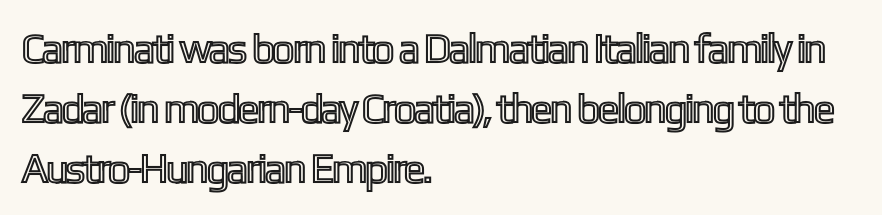
Q: Is the text italic (slanted)? A: No, it is upright.
Q: Is the text underlined? A: No.
Q: How is the paragraph aligned? A: Left-aligned.
Q: Is the spacing between letters normal or unusually wide? A: Normal.
Q: Is the spacing between lines tight, normal or loose? A: Normal.
Q: Width (condensed, normal, or wide)? A: Condensed.
Q: x-height? A: Medium.
Q: Monospaced? A: No.
